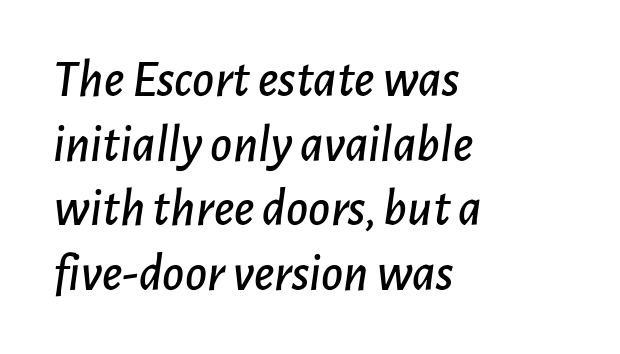
Q: Is the text italic (slanted)? A: Yes, it leans right by about 7 degrees.
Q: Is the text underlined? A: No.
Q: How is the paragraph aligned? A: Left-aligned.
Q: Is the spacing between letters normal or unusually wide? A: Normal.
Q: Width (condensed, normal, or wide)? A: Normal.
Q: Stroke contrast? A: Low.
Q: x-height? A: Medium.
Q: Monospaced? A: No.
